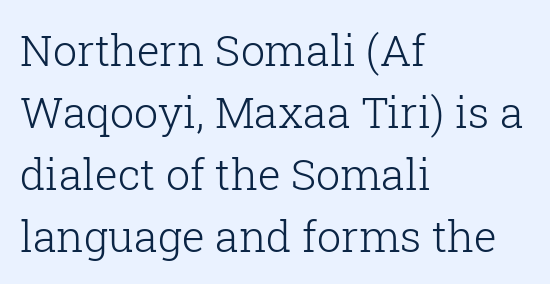
The string is rendered with underlining switched off. Tracking here is standard; glyphs follow each other at the usual distance. Character widths vary here, with narrow letters taking less room than wide ones. The lines sit at an ordinary, default distance from one another.
